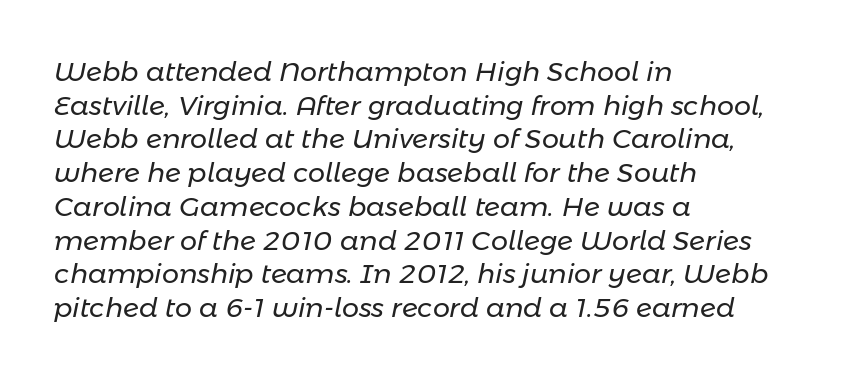
Nobody touched the tracking dial on this one. Weight: in the light-to-regular range. Every character sits at an angle, as italics do. Quick note: underline off.
